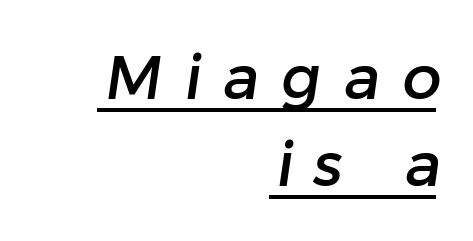
Q: Is the typeface a serif or a sans-serif typeface? A: Sans-serif.
Q: Is the text underlined? A: Yes.
Q: How is the paragraph aligned? A: Right-aligned.
Q: Is the spacing between letters normal or unusually wide? A: Unusually wide.
Q: Is the spacing between lines tight, normal or loose? A: Normal.
Q: Width (condensed, normal, or wide)? A: Normal.
Q: Stroke contrast? A: Low.
Q: x-height? A: Medium.
Q: Monospaced? A: No.
